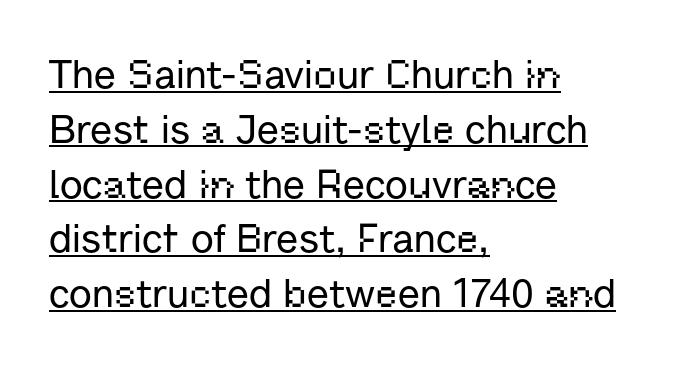
The image shows 40 px sans-serif type, upright; set left-aligned, normal line spacing (1.37x), normal letter spacing, underlined; low stroke contrast and a medium x-height.
